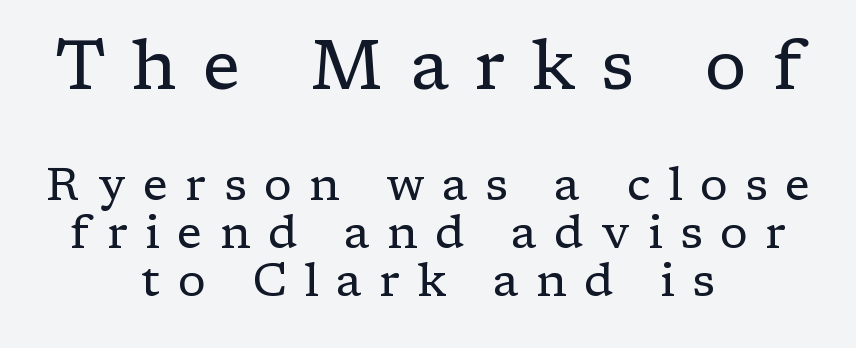
Q: Is the text bold? A: No.
Q: Is the text italic (slanted)? A: No, it is upright.
Q: Is the typeface a serif or a sans-serif typeface? A: Serif.
Q: Is the text underlined? A: No.
Q: How is the paragraph aligned? A: Centered.
Q: Is the spacing between letters normal or unusually wide? A: Unusually wide.
Q: Is the spacing between lines tight, normal or loose? A: Tight.
Q: Which block of text is set in a larger size, the first (top) or the second (bottom)? A: The first (top) one.
Q: Width (condensed, normal, or wide)? A: Normal.
Q: Stroke contrast? A: Low.
Q: x-height? A: Medium.
Q: Monospaced? A: No.
